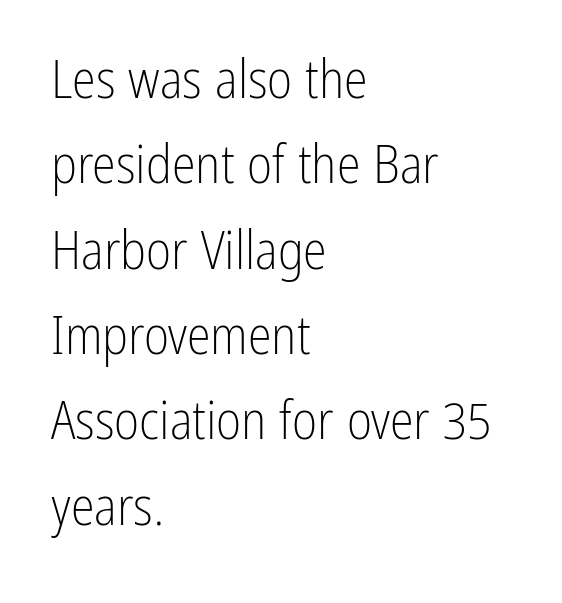
Q: Is the text bold? A: No.
Q: Is the text italic (slanted)? A: No, it is upright.
Q: Is the typeface a serif or a sans-serif typeface? A: Sans-serif.
Q: Is the text underlined? A: No.
Q: How is the paragraph aligned? A: Left-aligned.
Q: Is the spacing between letters normal or unusually wide? A: Normal.
Q: Is the spacing between lines tight, normal or loose? A: Normal.
Q: Width (condensed, normal, or wide)? A: Condensed.
Q: Stroke contrast? A: Low.
Q: x-height? A: Medium.
Q: Monospaced? A: No.
